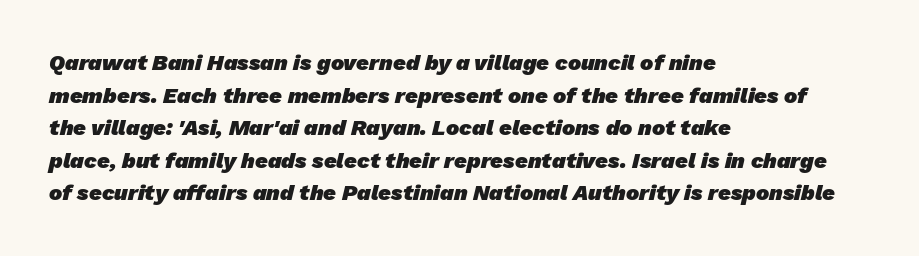
The image shows 22 px bold type; set left-aligned, normal line spacing (1.48x), normal letter spacing, not underlined.
